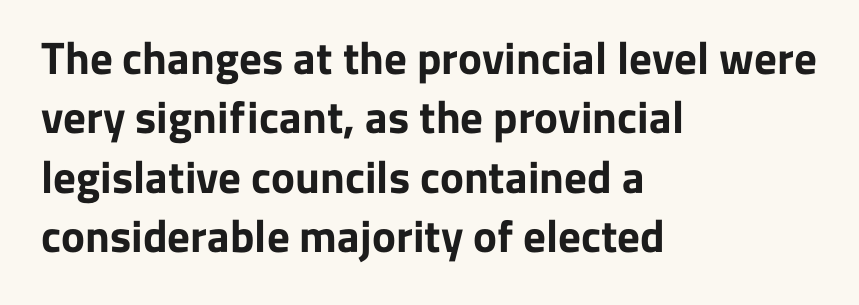
{"serif": "no", "italic": "no", "bold": "yes", "weight": "bold", "width": "normal", "stroke_contrast": "low", "x_height": "medium", "monospaced": "no", "underline": "no", "align": "left", "line_spacing": "normal", "line_spacing_ratio": 1.32, "letter_spacing": "normal", "letter_spacing_em": 0.0, "glyph_px": 45}
